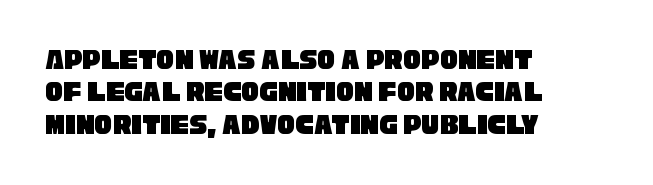
{"serif": "no", "width": "condensed", "stroke_contrast": "low", "x_height": "large", "monospaced": "no", "underline": "no", "align": "left", "line_spacing": "tight", "line_spacing_ratio": 1.08, "letter_spacing": "normal", "letter_spacing_em": 0.0, "glyph_px": 30}
